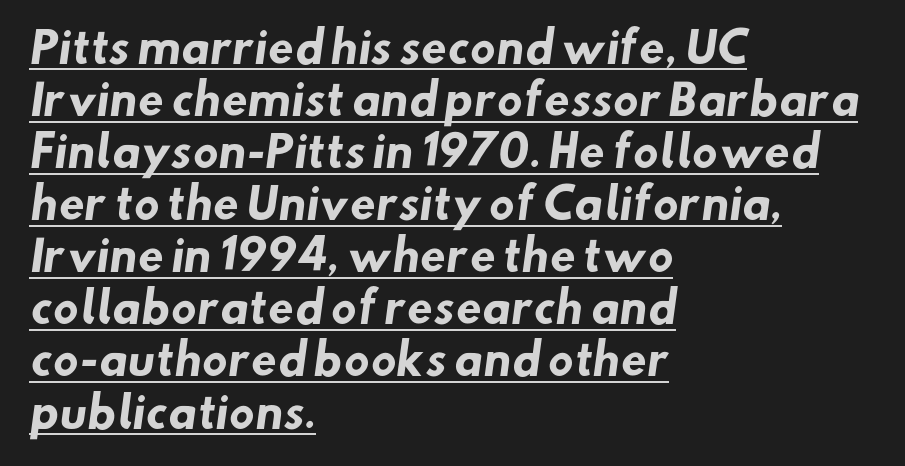
The image shows 42 px heavy sans-serif type; set left-aligned, line spacing 1.24x, normal letter spacing, underlined; low stroke contrast and a small x-height.
